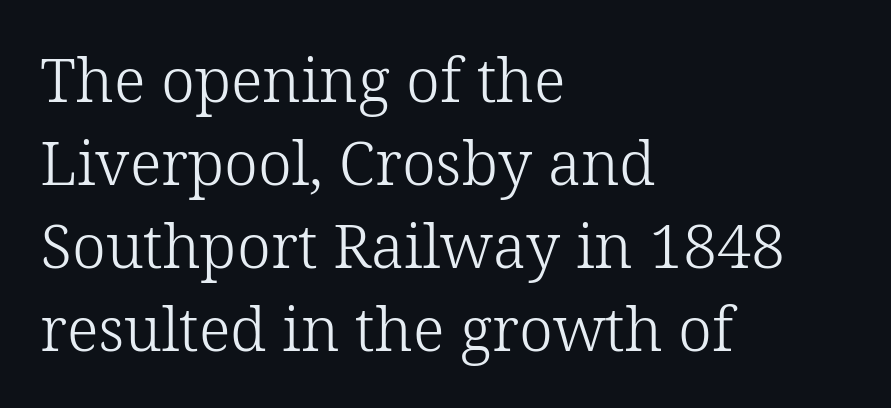
Q: Is the text bold? A: No.
Q: Is the text italic (slanted)? A: No, it is upright.
Q: Is the typeface a serif or a sans-serif typeface? A: Serif.
Q: Is the text underlined? A: No.
Q: How is the paragraph aligned? A: Left-aligned.
Q: Is the spacing between letters normal or unusually wide? A: Normal.
Q: Is the spacing between lines tight, normal or loose? A: Normal.
Q: Width (condensed, normal, or wide)? A: Normal.
Q: Stroke contrast? A: Low.
Q: x-height? A: Medium.
Q: Monospaced? A: No.
